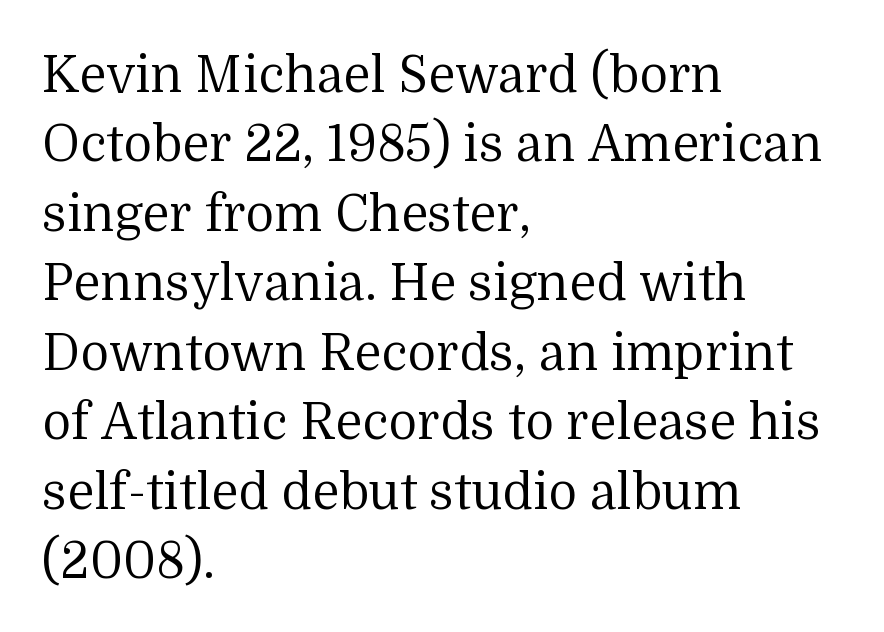
{"serif": "yes", "italic": "no", "bold": "no", "weight": "regular", "width": "normal", "stroke_contrast": "medium", "x_height": "medium", "monospaced": "no", "underline": "no", "align": "left", "line_spacing": "normal", "line_spacing_ratio": 1.39, "letter_spacing": "normal", "letter_spacing_em": 0.0, "glyph_px": 50}
